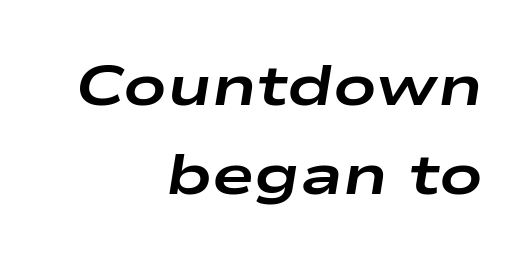
Q: Is the text bold? A: Yes.
Q: Is the text italic (slanted)? A: Yes, it leans right by about 9 degrees.
Q: Is the text underlined? A: No.
Q: How is the paragraph aligned? A: Right-aligned.
Q: Is the spacing between letters normal or unusually wide? A: Normal.
Q: Is the spacing between lines tight, normal or loose? A: Normal.
Q: Width (condensed, normal, or wide)? A: Wide.
Q: Stroke contrast? A: Low.
Q: x-height? A: Medium.
Q: Monospaced? A: No.
